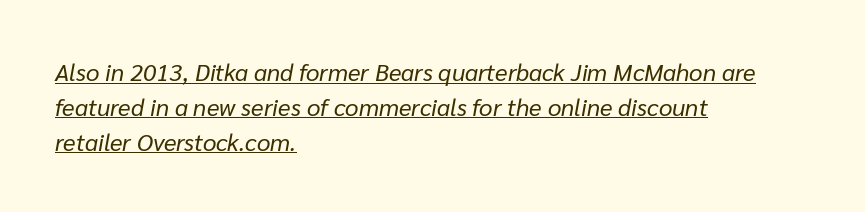
The image shows 24 px text type, italic (leaning right); set left-aligned, normal line spacing (1.45x), normal letter spacing, underlined.
